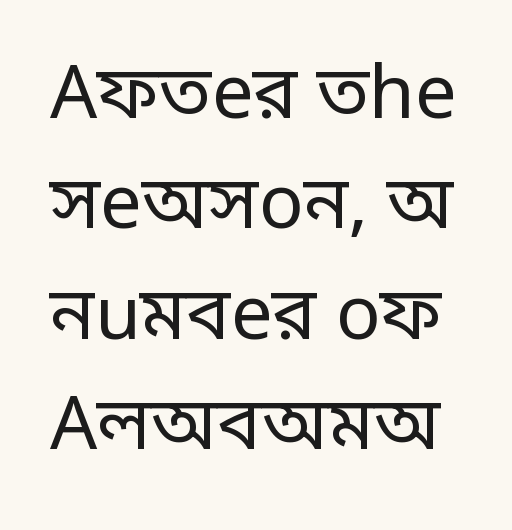
Regarding leading, the lines here are spaced in the standard way. Here the designer chose a conventional face with non-uniform glyph widths. Note: no serifs on the glyphs. The letterforms sit at book weight or below.
